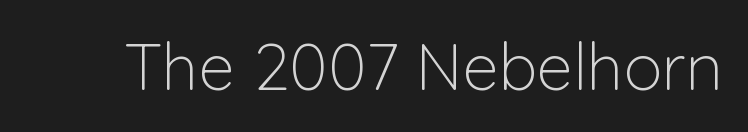
{"serif": "no", "italic": "no", "bold": "no", "weight": "light", "width": "normal", "stroke_contrast": "low", "x_height": "medium", "monospaced": "no", "underline": "no", "letter_spacing": "normal", "letter_spacing_em": 0.0, "glyph_px": 65}
